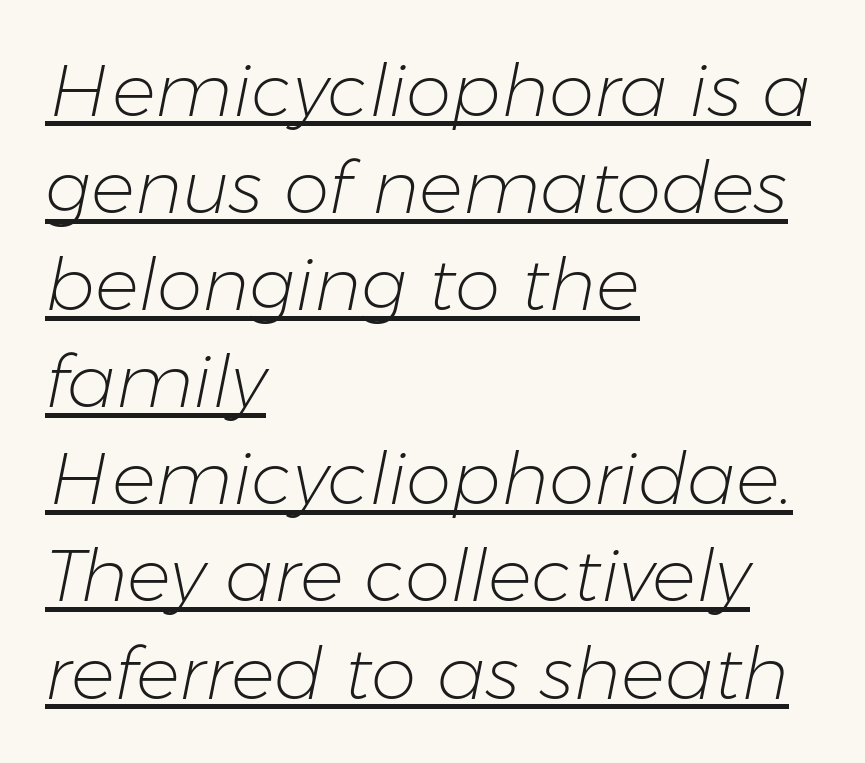
Q: Is the text bold? A: No.
Q: Is the text italic (slanted)? A: Yes, it leans right by about 11 degrees.
Q: Is the text underlined? A: Yes.
Q: How is the paragraph aligned? A: Left-aligned.
Q: Is the spacing between letters normal or unusually wide? A: Normal.
Q: Is the spacing between lines tight, normal or loose? A: Normal.
Q: Width (condensed, normal, or wide)? A: Normal.
Q: Stroke contrast? A: Low.
Q: x-height? A: Medium.
Q: Monospaced? A: No.
